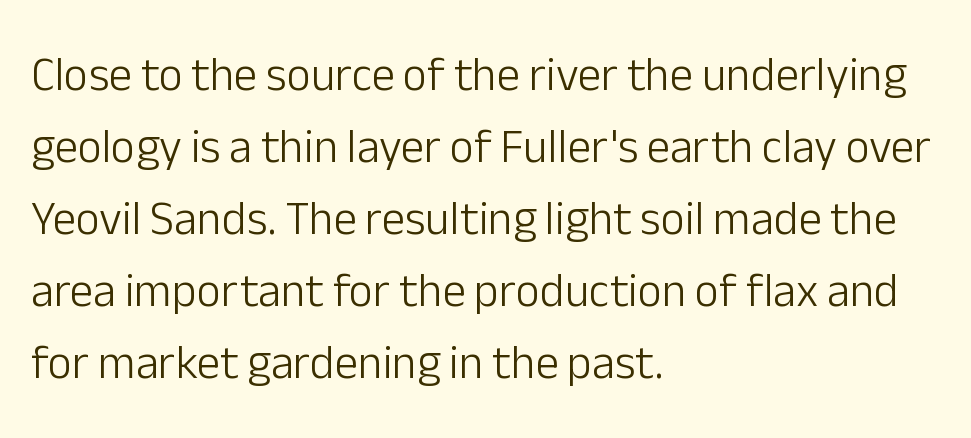
The face looks like a standard text weight, possibly lighter. The passage shown is typed in a proportional face where columns would drift. The space directly below the letters is spotless. Short and long lines alike share a common starting point at left. The space between consecutive lines is moderate.
